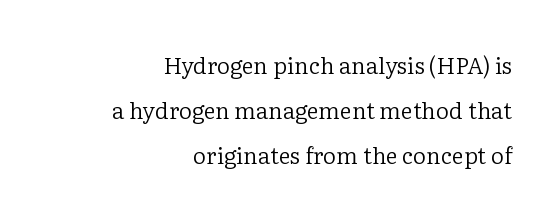
Q: Is the text bold? A: No.
Q: Is the text italic (slanted)? A: No, it is upright.
Q: Is the text underlined? A: No.
Q: How is the paragraph aligned? A: Right-aligned.
Q: Is the spacing between letters normal or unusually wide? A: Normal.
Q: Is the spacing between lines tight, normal or loose? A: Loose.
